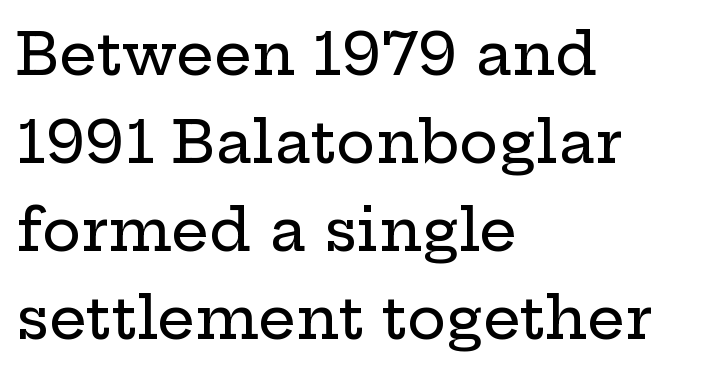
Notice how the passage keeps a crisp vertical edge on the left only. The designer left line spacing at the default. It's the straight-up-and-down kind of type. There is no visible air inserted between adjacent glyphs. Examine the stroke ends and you'll spot serifs.
